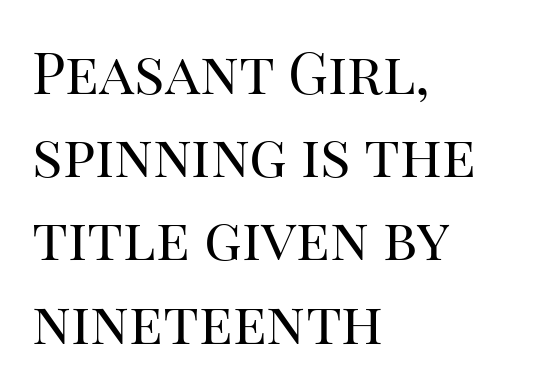
{"serif": "yes", "italic": "no", "bold": "no", "weight": "regular", "width": "normal", "stroke_contrast": "high", "x_height": "large", "monospaced": "no", "underline": "no", "align": "left", "line_spacing": "normal", "line_spacing_ratio": 1.46, "letter_spacing": "normal", "letter_spacing_em": 0.0, "glyph_px": 57}
